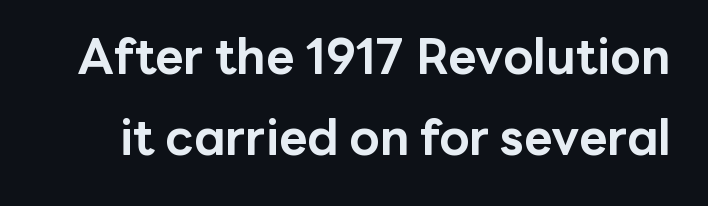
The letters stand straight up with perfectly vertical stems. The passage shown is typed in a proportional face where columns would drift. This block has exactly the height ordinary leading produces. The sample has been set heavy, in full bold. Decoration check: the copy has no underline. The gaps between neighbouring characters are ordinary and unremarkable.
